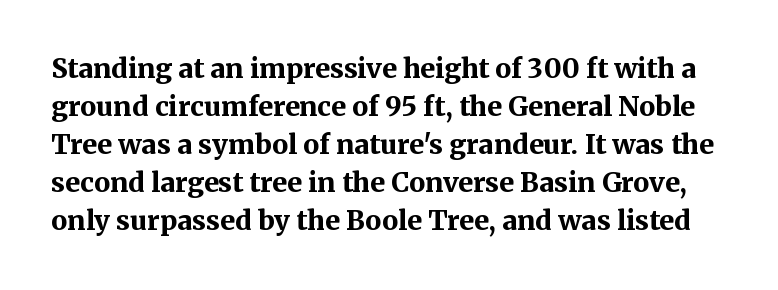
The image shows 27 px bold type, upright; set normal line spacing (1.41x), normal letter spacing, not underlined.
